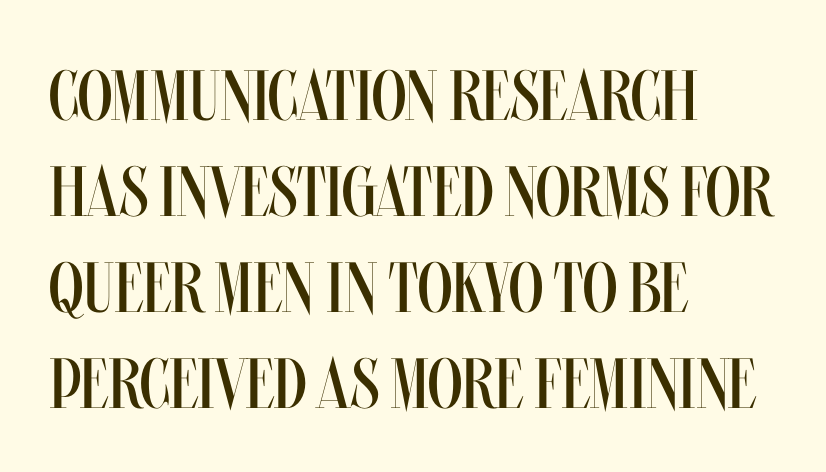
The image shows 71 px regular-weight, condensed type, upright; set left-aligned, normal line spacing (1.35x), normal letter spacing, not underlined; medium stroke contrast and a large x-height.
